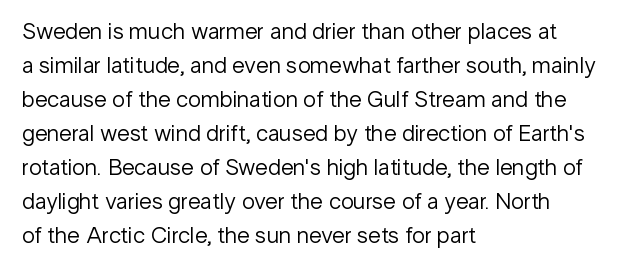
Q: Is the text bold? A: No.
Q: Is the text italic (slanted)? A: No, it is upright.
Q: Is the text underlined? A: No.
Q: How is the paragraph aligned? A: Left-aligned.
Q: Is the spacing between letters normal or unusually wide? A: Normal.
Q: Is the spacing between lines tight, normal or loose? A: Normal.
